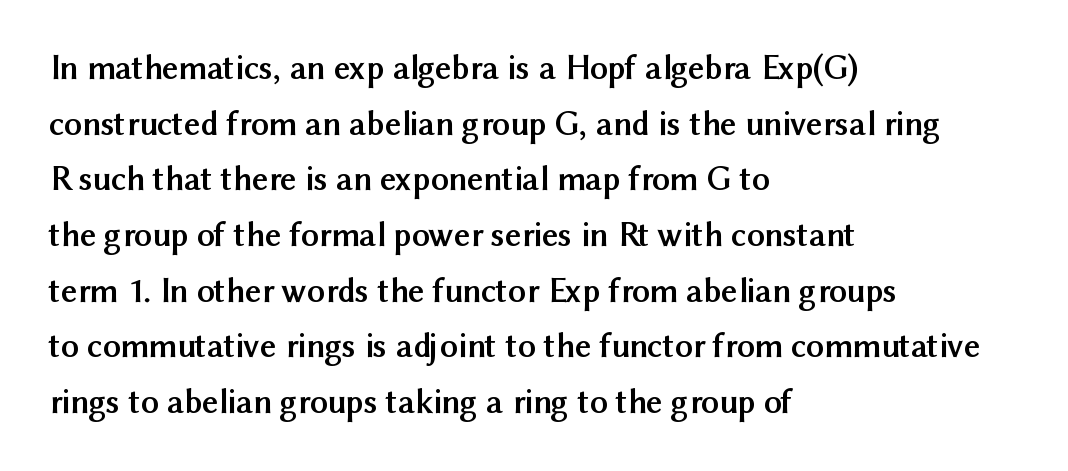
The image shows 35 px semibold sans-serif type, upright; set left-aligned, normal line spacing (1.59x), normal letter spacing, not underlined; medium stroke contrast and a medium x-height.
